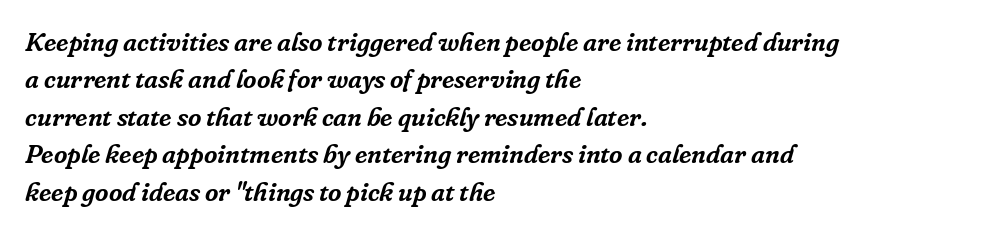
{"italic": "yes", "lean": "right", "slant_degrees": 16, "underline": "no", "align": "left", "line_spacing": "normal", "line_spacing_ratio": 1.44, "letter_spacing": "normal", "letter_spacing_em": 0.0, "glyph_px": 26}
